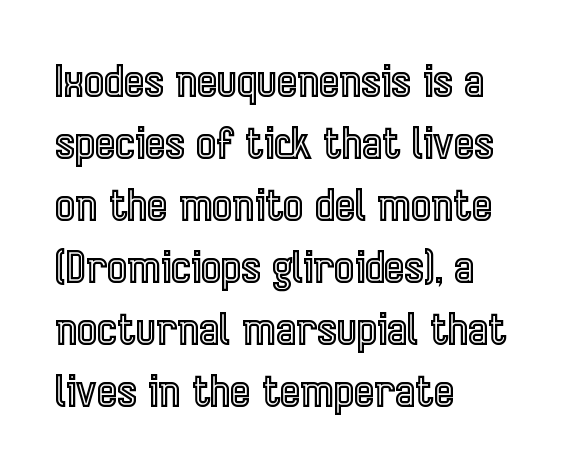
The vertical gap from one line to the next is medium. These lines stack with their left ends in a neat column. The zone under the glyphs is completely vacant. The letters sit at their default tracking, neither squeezed nor spread.
